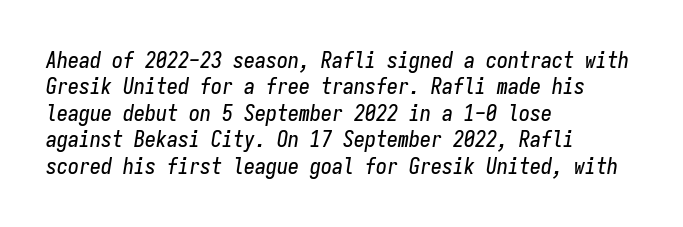
The image shows 22 px text type, italic (leaning right); set left-aligned, line spacing 1.2x, normal letter spacing, not underlined.
